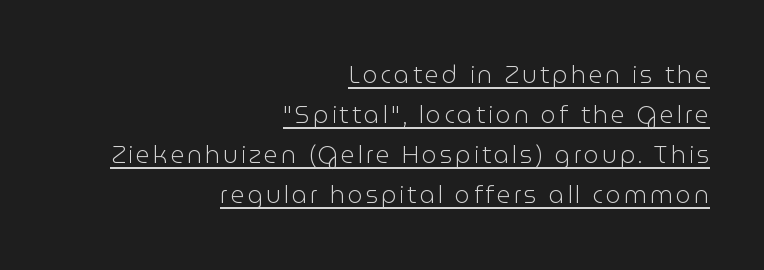
{"italic": "no", "bold": "no", "underline": "yes", "align": "right", "line_spacing": "normal", "line_spacing_ratio": 1.67, "glyph_px": 24}
